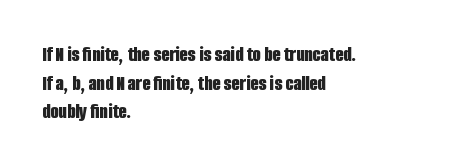
{"italic": "no", "bold": "yes", "underline": "no", "align": "left", "line_spacing": "normal", "line_spacing_ratio": 1.36, "letter_spacing": "normal", "letter_spacing_em": 0.0, "glyph_px": 21}
